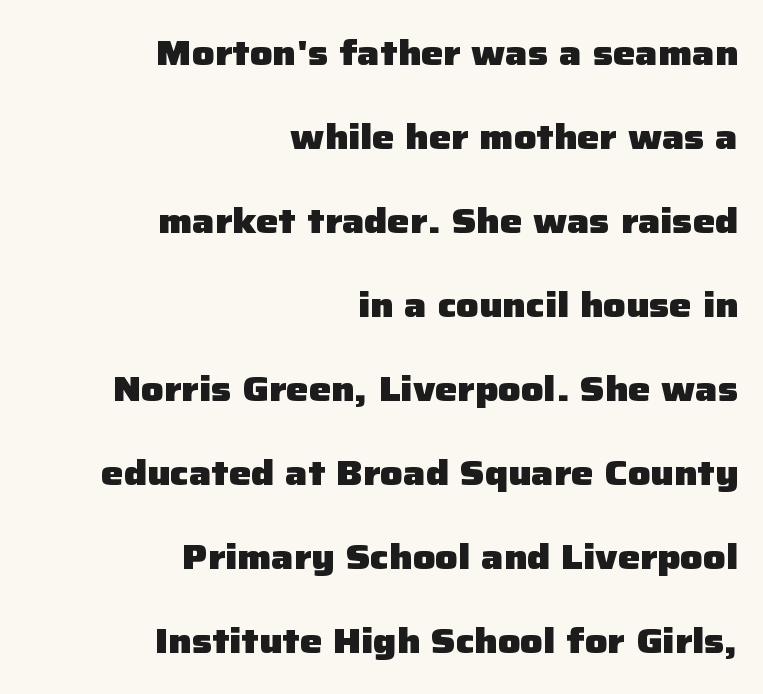
{"serif": "no", "italic": "no", "bold": "yes", "weight": "heavy", "width": "normal", "stroke_contrast": "low", "x_height": "medium", "monospaced": "no", "underline": "no", "align": "right", "line_spacing": "loose", "line_spacing_ratio": 2.4, "letter_spacing": "normal", "letter_spacing_em": 0.0, "glyph_px": 35}
